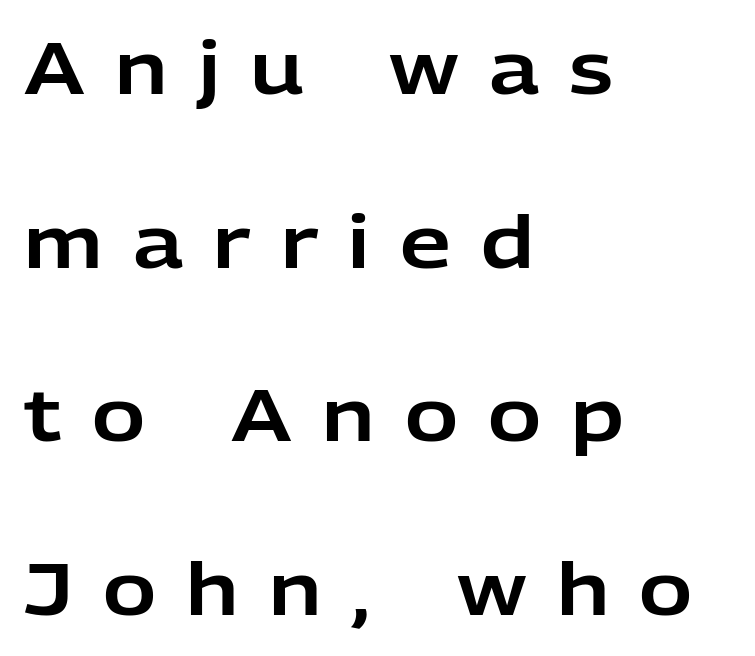
The image shows 72 px sans-serif type, upright; set left-aligned, loose line spacing (2.41x), unusually wide letter spacing (+0.42 em), not underlined; low stroke contrast and a medium x-height.
